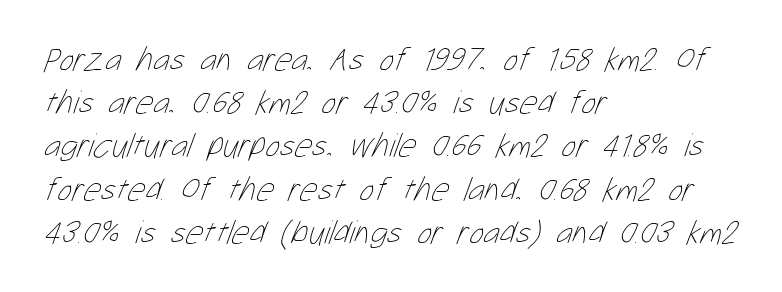
Note the varied advance widths — an 'i' is clearly narrower than an 'm'. The space directly below the letters is spotless. The passage is arranged the way most books set body copy — flush left. Each word holds together tightly as a unit, with standard inter-letter gaps. Whoever set this chose a conventional vertical rhythm.
